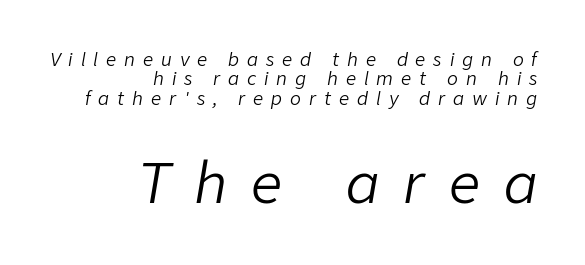
The image shows 55 px light type, italic (leaning right); set right-aligned, tight line spacing (1.07x), unusually wide letter spacing (+0.44 em), not underlined; the second (bottom) block is 3.06x larger; low stroke contrast and a medium x-height.
